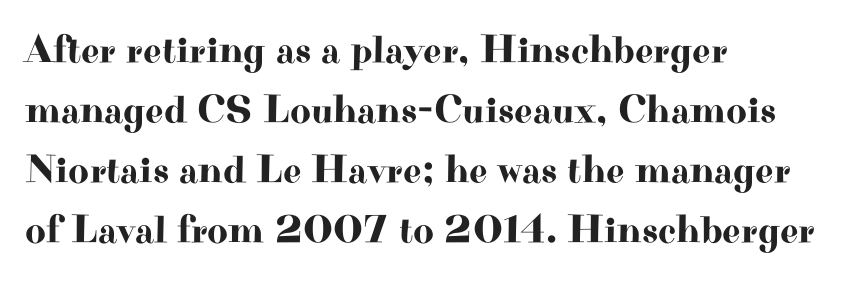
In terms of letterspacing, this is plain default setting. Type style note: has serifs. The paragraph has a hard left edge and a soft right edge. Type without underlining. Italic? Not at all — the glyphs are vertical.
